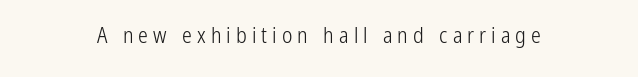
Substantial extra tracking has been applied to these lines. Each row of text sits above clean, open space. Nothing heavy about these letters — not bold at all. Ordinary non-slanted type is in use.
